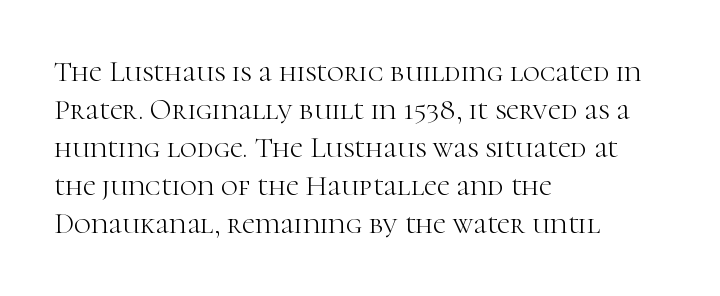
{"serif": "yes", "italic": "no", "bold": "no", "weight": "light", "width": "normal", "stroke_contrast": "high", "x_height": "medium", "monospaced": "no", "underline": "no", "align": "left", "line_spacing": "normal", "line_spacing_ratio": 1.31, "letter_spacing": "normal", "letter_spacing_em": 0.0, "glyph_px": 29}
